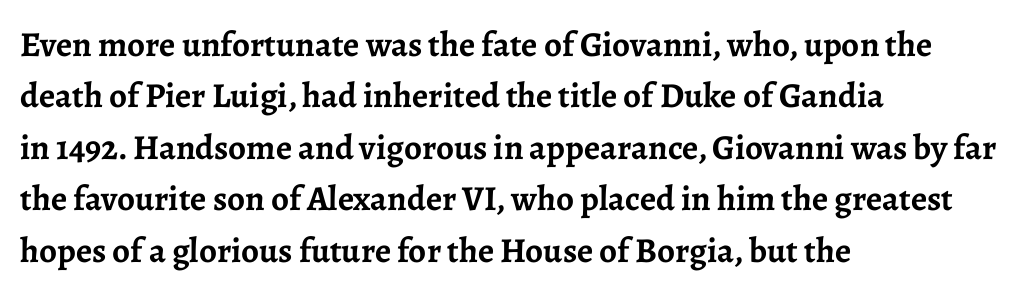
{"serif": "yes", "italic": "no", "bold": "yes", "weight": "semibold", "width": "normal", "stroke_contrast": "low", "x_height": "medium", "monospaced": "no", "underline": "no", "align": "left", "line_spacing": "normal", "line_spacing_ratio": 1.47, "letter_spacing": "normal", "letter_spacing_em": 0.0, "glyph_px": 35}
